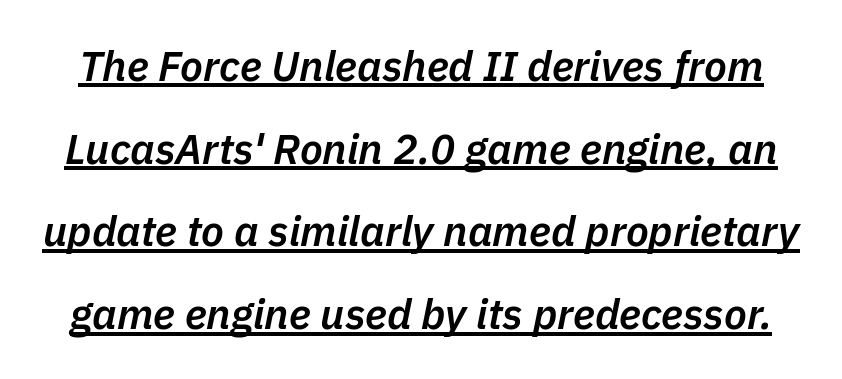
{"italic": "yes", "lean": "right", "slant_degrees": 11, "bold": "semi", "weight": "semibold", "width": "normal", "stroke_contrast": "low", "x_height": "medium", "monospaced": "no", "underline": "yes", "line_spacing": "loose", "line_spacing_ratio": 1.97, "letter_spacing": "normal", "letter_spacing_em": 0.0, "glyph_px": 42}
